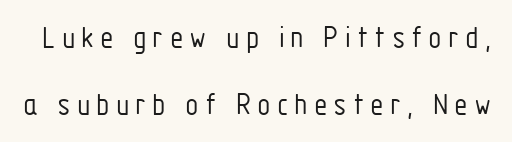
Examine the stroke ends and you'll find no serifs. The letterforms sit at book weight or below. The passage shown is typed in a proportional face where columns would drift. Unlike italic type, these characters show no tilt at all. Underline: absent. Regarding leading, the lines here are spaced well apart.
